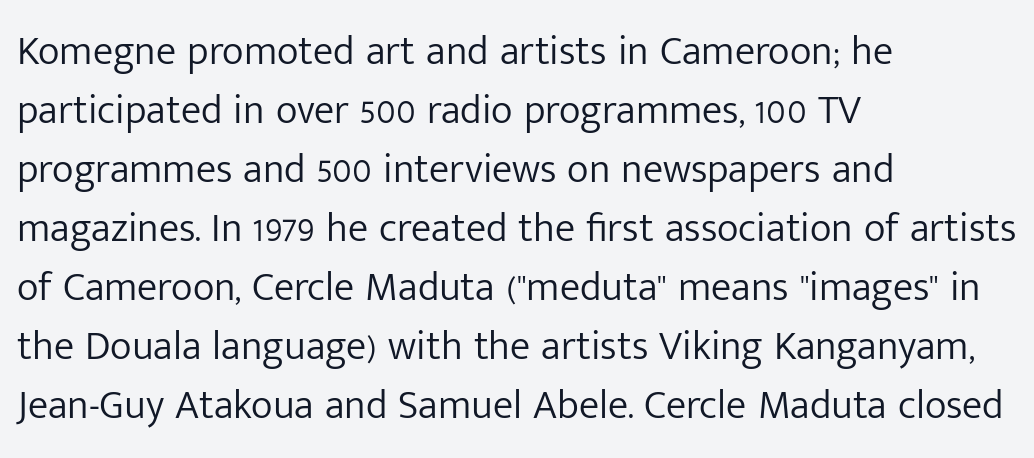
The image shows 41 px light sans-serif type, upright; set left-aligned, normal line spacing (1.44x), normal letter spacing, not underlined; low stroke contrast and a medium x-height.
